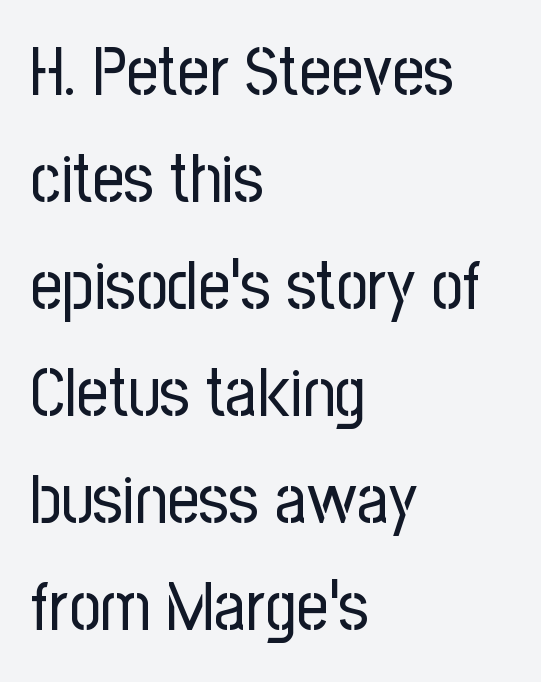
{"serif": "no", "italic": "no", "bold": "no", "weight": "regular", "width": "condensed", "stroke_contrast": "low", "x_height": "medium", "monospaced": "no", "underline": "no", "align": "left", "line_spacing": "normal", "line_spacing_ratio": 1.55, "letter_spacing": "normal", "letter_spacing_em": 0.0, "glyph_px": 69}
